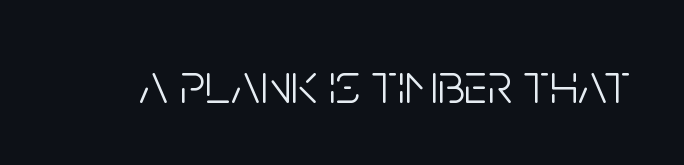
{"serif": "no", "italic": "no", "bold": "no", "weight": "light", "width": "condensed", "stroke_contrast": "low", "x_height": "large", "monospaced": "no", "underline": "no", "letter_spacing": "normal", "letter_spacing_em": 0.0, "glyph_px": 58}
